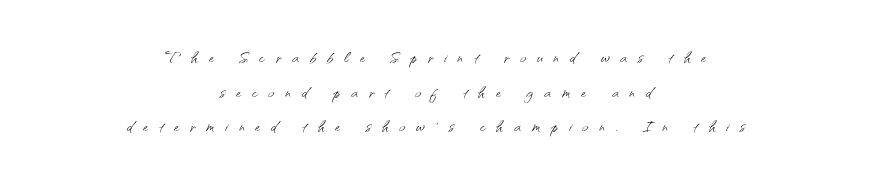
Where is the straight margin? There isn't one; the lines are centered. The letters look calm and open, with moderate or lighter stems. The words here are not underlined. What's the leading like? Ordinary, nothing unusual.
